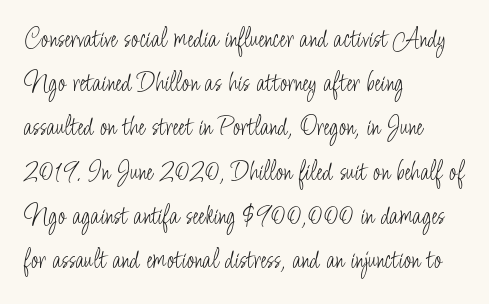
Q: Is the text bold? A: No.
Q: Is the text italic (slanted)? A: Yes.
Q: Is the typeface a serif or a sans-serif typeface? A: Sans-serif.
Q: Is the text underlined? A: No.
Q: How is the paragraph aligned? A: Left-aligned.
Q: Is the spacing between letters normal or unusually wide? A: Normal.
Q: Is the spacing between lines tight, normal or loose? A: Normal.
Q: Width (condensed, normal, or wide)? A: Condensed.
Q: Stroke contrast? A: Low.
Q: x-height? A: Small.
Q: Monospaced? A: No.
